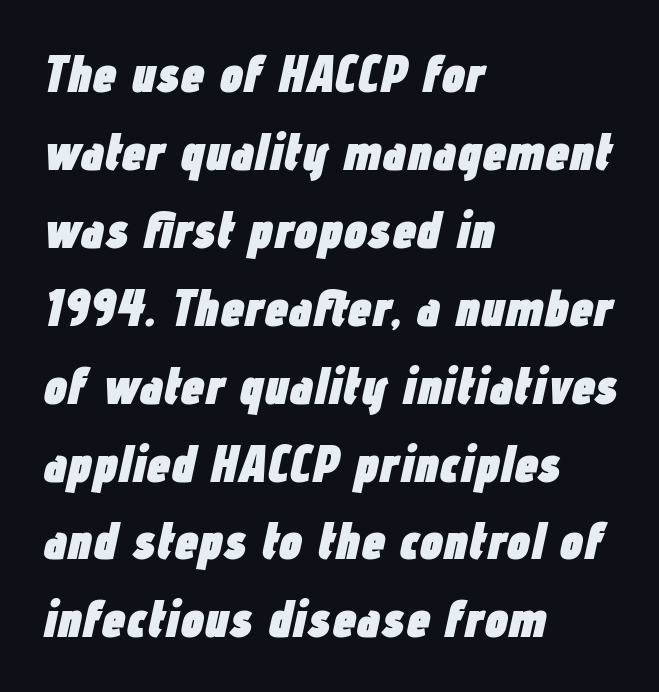
The face used here is proportionally spaced, like ordinary book or web type. This sample uses an oblique cut, with every glyph tilted off the vertical. Evenly set lines give the paragraph a standard silhouette. The typesetter chose a ragged-right arrangement here. Plenty of ink on the page — the face is bold.
